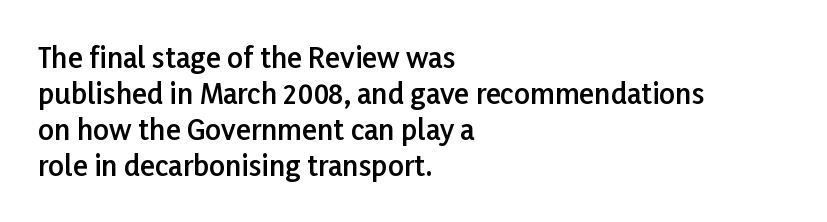
{"serif": "no", "italic": "no", "bold": "semi", "weight": "semibold", "width": "normal", "stroke_contrast": "low", "x_height": "medium", "monospaced": "no", "underline": "no", "align": "left", "line_spacing": "normal", "line_spacing_ratio": 1.28, "letter_spacing": "normal", "letter_spacing_em": 0.0, "glyph_px": 28}
